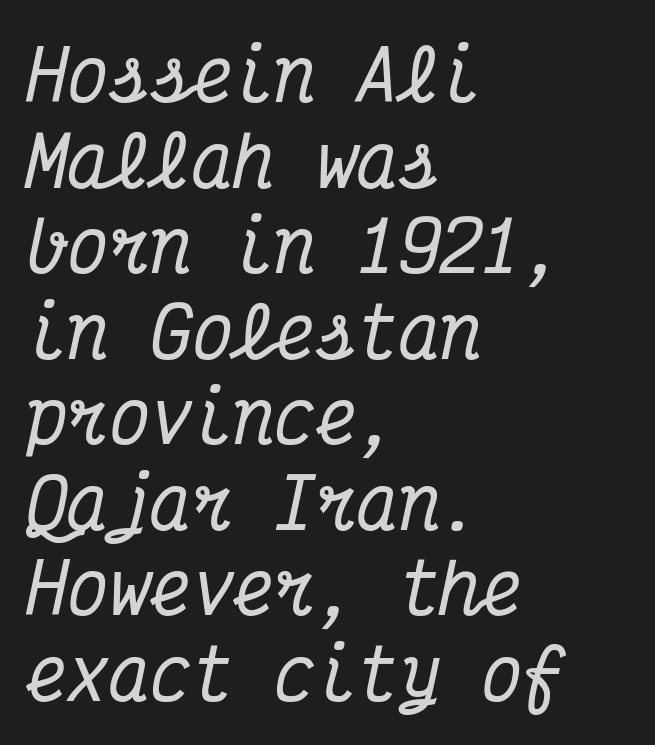
Q: Is the text italic (slanted)? A: Yes, it leans right by about 12 degrees.
Q: Is the typeface a serif or a sans-serif typeface? A: Serif.
Q: Is the text underlined? A: No.
Q: How is the paragraph aligned? A: Left-aligned.
Q: Is the spacing between letters normal or unusually wide? A: Normal.
Q: Width (condensed, normal, or wide)? A: Condensed.
Q: Stroke contrast? A: Medium.
Q: x-height? A: Medium.
Q: Monospaced? A: Yes.
